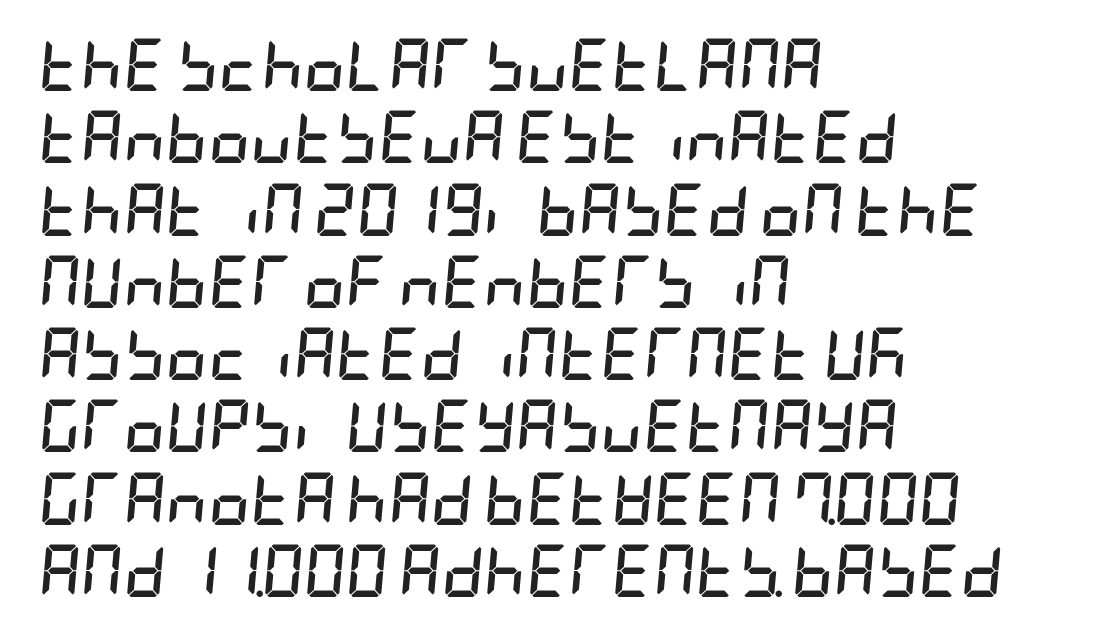
Baseline-to-baseline distance is the conventional proportion of letter height. Quick note: underline off. Does the weight exceed regular? Yes, all the way to bold. Which margin do the lines hug? The left one — the right edge is uneven. The rendering applies a slant to the glyphs. The letters sit at their default tracking, neither squeezed nor spread.
